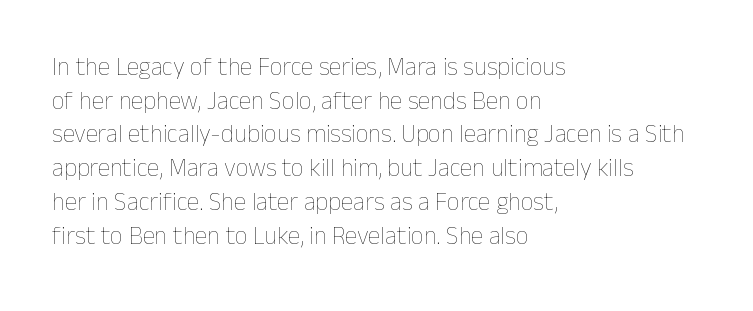
{"italic": "no", "bold": "no", "underline": "no", "align": "left", "line_spacing": "normal", "line_spacing_ratio": 1.35, "letter_spacing": "normal", "letter_spacing_em": 0.0, "glyph_px": 25}
